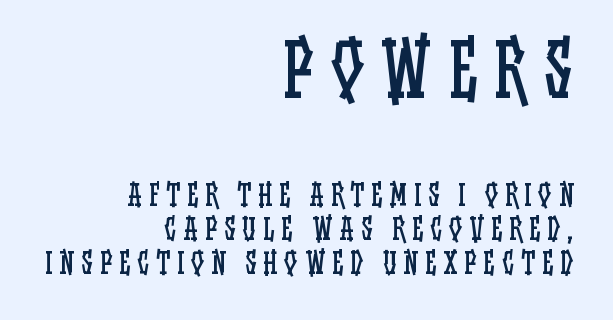
{"italic": "no", "bold": "no", "weight": "regular", "width": "condensed", "stroke_contrast": "low", "x_height": "large", "monospaced": "no", "underline": "no", "align": "right", "line_spacing_ratio": 1.17, "letter_spacing": "wide", "letter_spacing_em": 0.24, "larger_block": "first", "size_ratio": 2.48, "glyph_px": 72}
